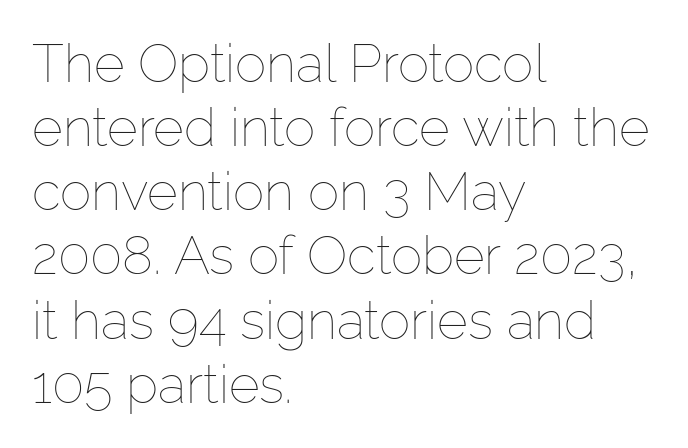
The image shows 53 px thin type, upright; set left-aligned, line spacing 1.21x, normal letter spacing, not underlined; low stroke contrast and a medium x-height.
